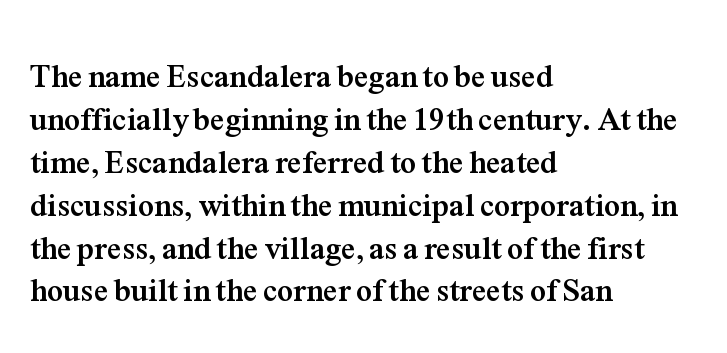
A clean baseline with only descenders dipping below it. The typesetter chose a ragged-right arrangement here. Interline gaps are of average width in this sample. You could call the tracking neutral — neither tight nor loose. Nope, not italic — everything's standing straight.
